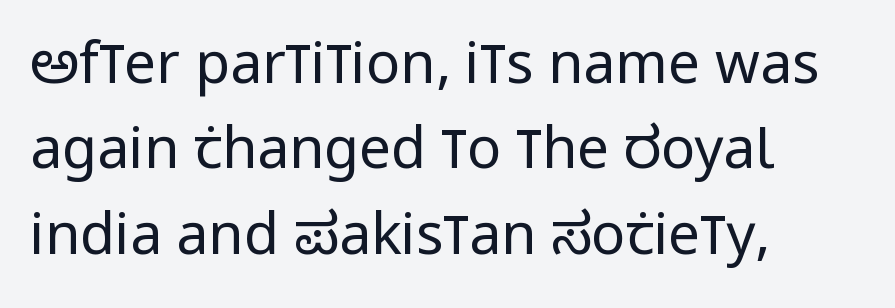
The image shows 57 px regular-weight, condensed sans-serif type, upright; set left-aligned, normal line spacing (1.5x), normal letter spacing, not underlined; low stroke contrast and a large x-height.
